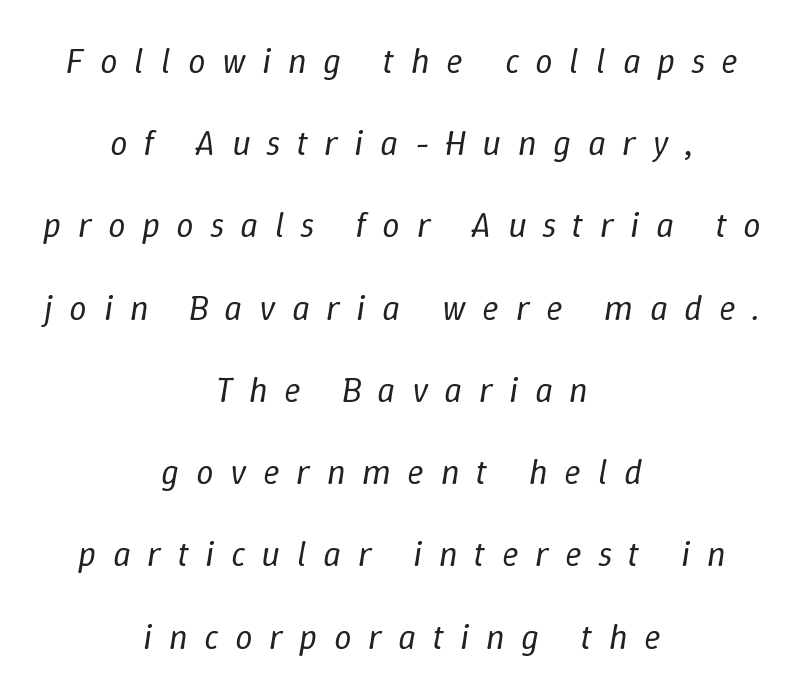
{"italic": "yes", "lean": "right", "slant_degrees": 9, "bold": "no", "weight": "regular", "width": "normal", "stroke_contrast": "low", "x_height": "medium", "monospaced": "no", "underline": "no", "align": "center", "line_spacing": "loose", "line_spacing_ratio": 2.35, "letter_spacing": "wide", "letter_spacing_em": 0.47, "glyph_px": 35}
